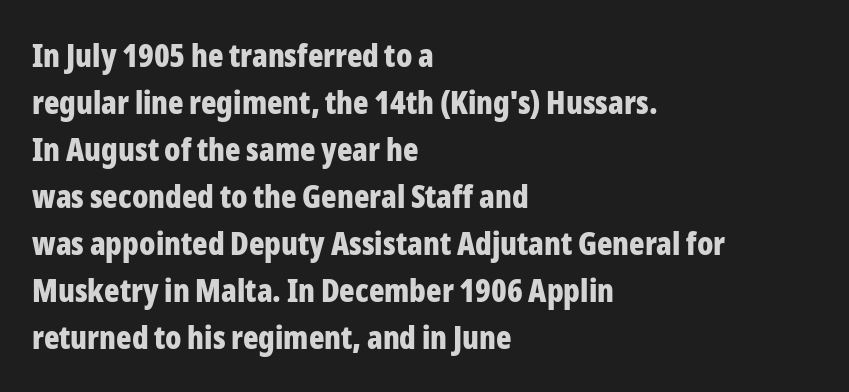
The image shows 32 px bold, condensed sans-serif type, upright; set left-aligned, normal line spacing (1.47x), normal letter spacing, not underlined; low stroke contrast and a medium x-height.
